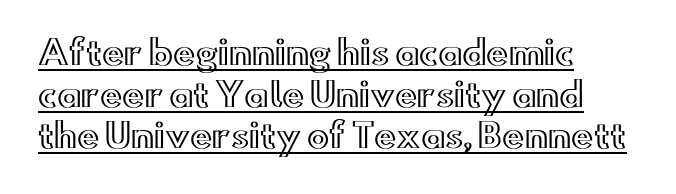
Q: Is the text italic (slanted)? A: No, it is upright.
Q: Is the text underlined? A: Yes.
Q: How is the paragraph aligned? A: Left-aligned.
Q: Is the spacing between letters normal or unusually wide? A: Normal.
Q: Is the spacing between lines tight, normal or loose? A: Normal.
Q: Width (condensed, normal, or wide)? A: Wide.
Q: x-height? A: Small.
Q: Monospaced? A: No.
